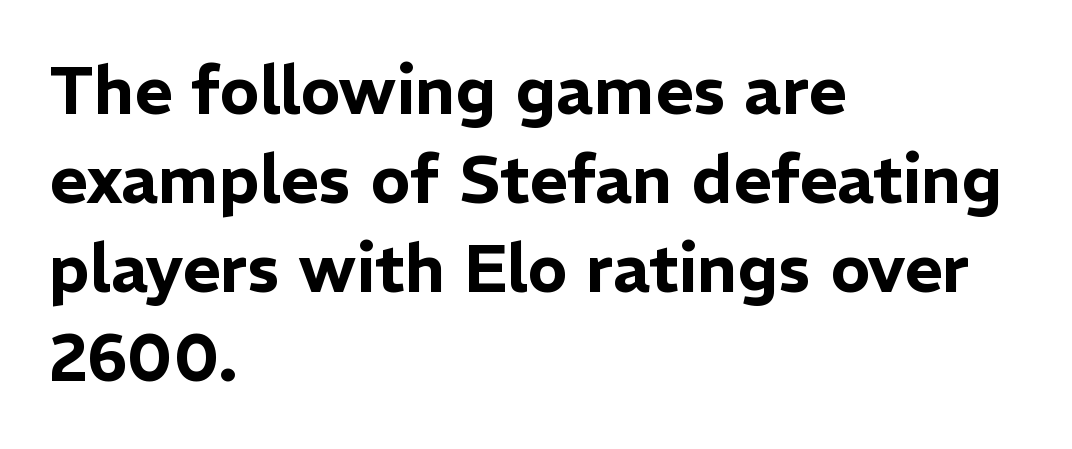
The image shows 66 px sans-serif type, upright; set left-aligned, normal line spacing (1.35x), normal letter spacing, not underlined; low stroke contrast and a medium x-height.
